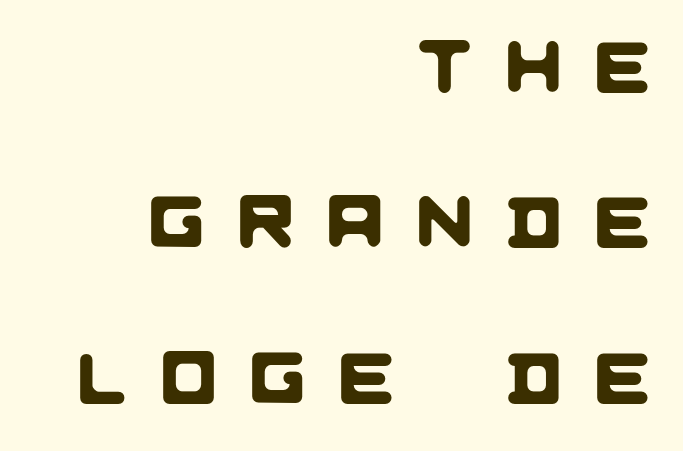
{"serif": "no", "width": "normal", "stroke_contrast": "low", "x_height": "large", "monospaced": "no", "underline": "no", "align": "right", "line_spacing": "loose", "line_spacing_ratio": 2.13, "letter_spacing": "wide", "letter_spacing_em": 0.47, "glyph_px": 73}
